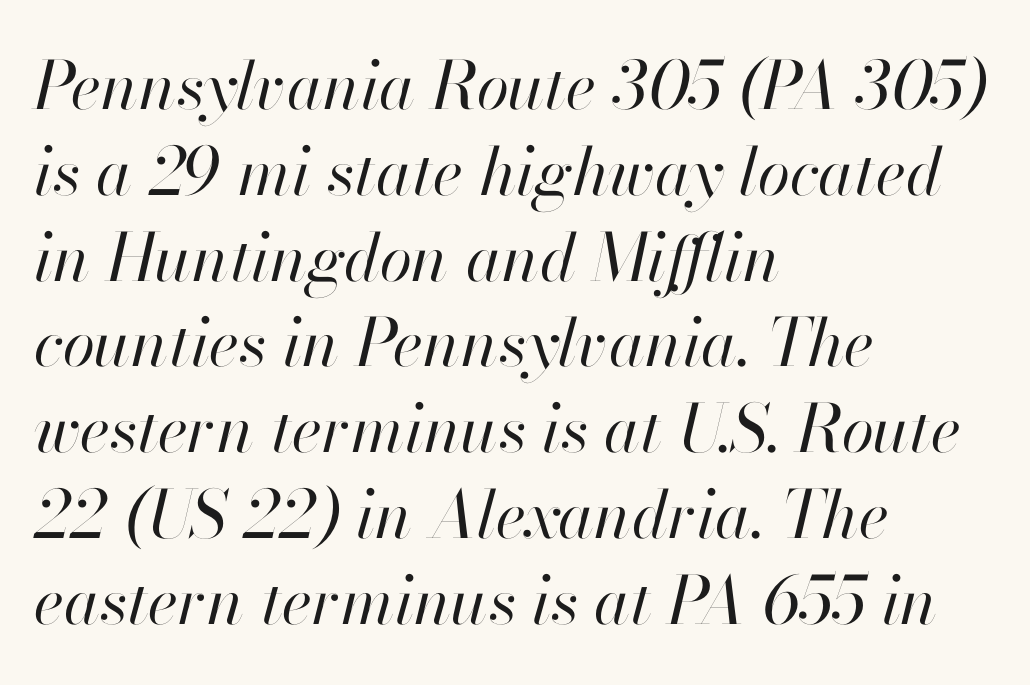
The image shows 66 px regular-weight type, italic (leaning right); set left-aligned, normal line spacing (1.3x), normal letter spacing, not underlined; high stroke contrast and a small x-height.
